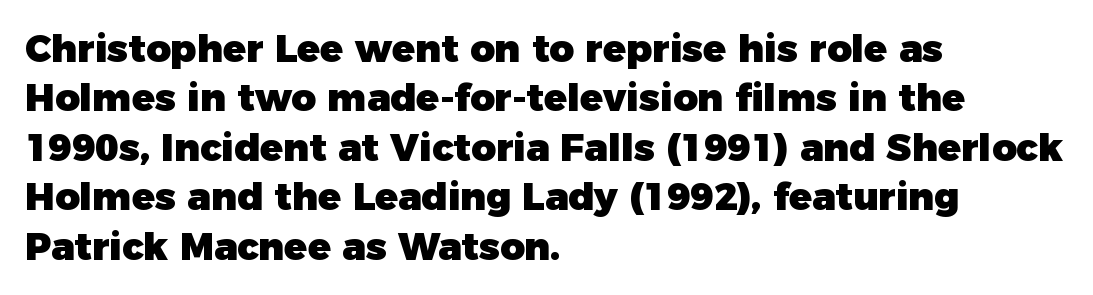
Q: Is the text bold? A: Yes.
Q: Is the text italic (slanted)? A: No, it is upright.
Q: Is the typeface a serif or a sans-serif typeface? A: Sans-serif.
Q: Is the text underlined? A: No.
Q: How is the paragraph aligned? A: Left-aligned.
Q: Is the spacing between letters normal or unusually wide? A: Normal.
Q: Is the spacing between lines tight, normal or loose? A: Normal.
Q: Width (condensed, normal, or wide)? A: Normal.
Q: Stroke contrast? A: Low.
Q: x-height? A: Medium.
Q: Monospaced? A: No.
